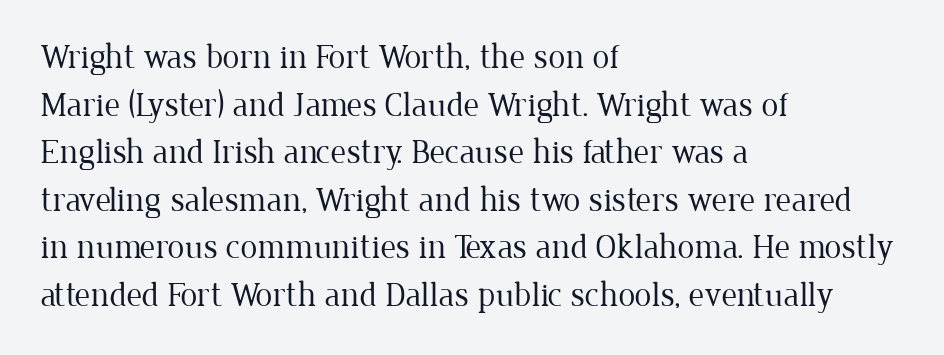
The glyphs are unaccompanied by any horizontal stroke below them. Heaviness? Minimal to ordinary, like unemphasized prose. Left-aligned paragraph, ragged on the right. Varying glyph widths throughout — classic text-font behaviour.
